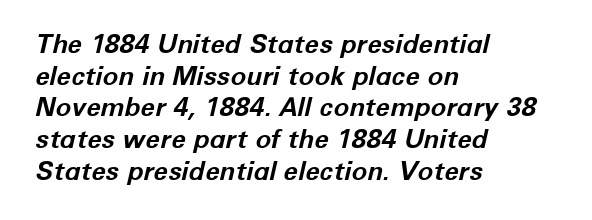
Q: Is the text bold? A: Yes.
Q: Is the text italic (slanted)? A: Yes, it leans right by about 12 degrees.
Q: Is the text underlined? A: No.
Q: How is the paragraph aligned? A: Left-aligned.
Q: Is the spacing between letters normal or unusually wide? A: Normal.
